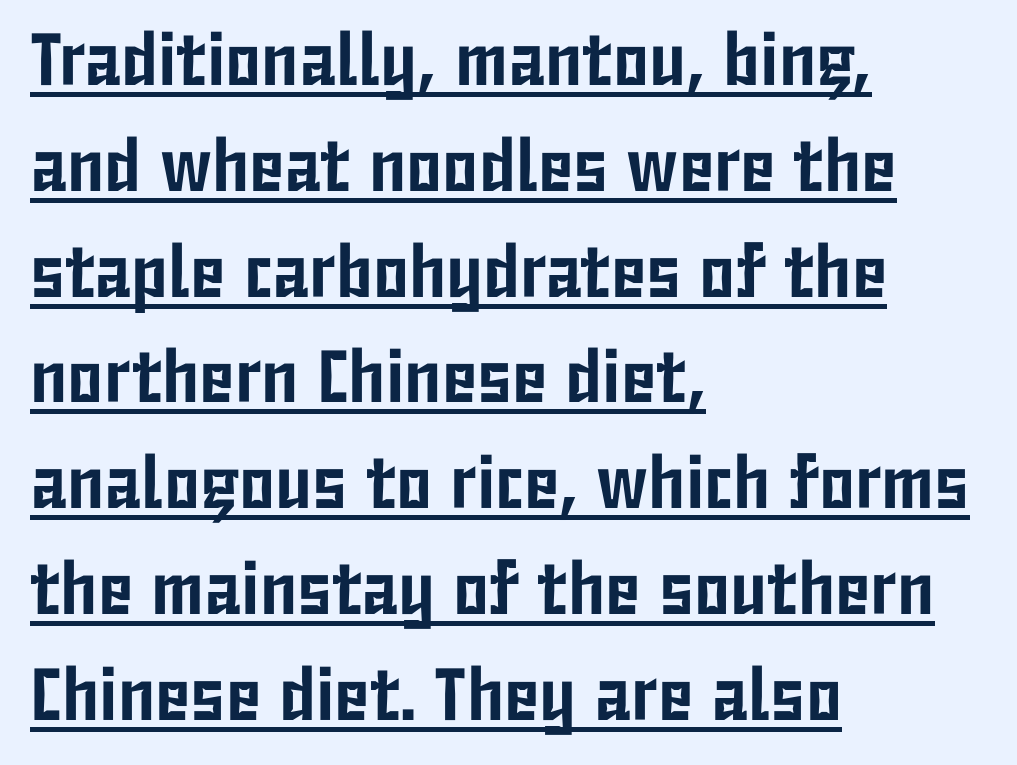
The image shows 74 px condensed sans-serif type, upright; set left-aligned, normal line spacing (1.43x), normal letter spacing, underlined; low stroke contrast and a medium x-height.
